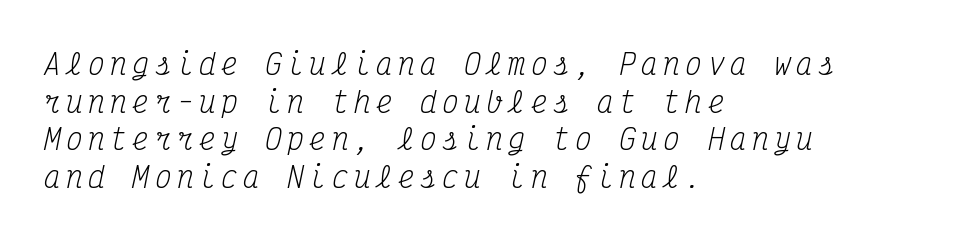
Q: Is the text bold? A: No.
Q: Is the text italic (slanted)? A: Yes, it leans right by about 12 degrees.
Q: Is the typeface a serif or a sans-serif typeface? A: Serif.
Q: Is the text underlined? A: No.
Q: How is the paragraph aligned? A: Left-aligned.
Q: Is the spacing between lines tight, normal or loose? A: Normal.
Q: Width (condensed, normal, or wide)? A: Condensed.
Q: Stroke contrast? A: Medium.
Q: x-height? A: Medium.
Q: Monospaced? A: Yes.
